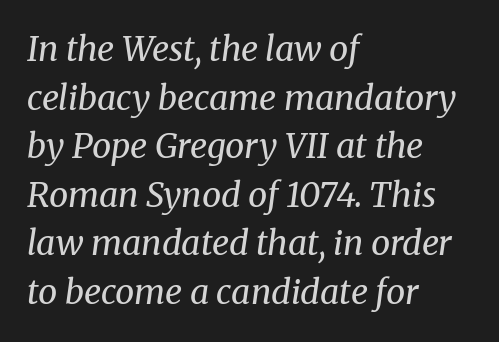
Q: Is the text bold? A: No.
Q: Is the text italic (slanted)? A: Yes, it leans right by about 8 degrees.
Q: Is the typeface a serif or a sans-serif typeface? A: Serif.
Q: Is the text underlined? A: No.
Q: How is the paragraph aligned? A: Left-aligned.
Q: Is the spacing between letters normal or unusually wide? A: Normal.
Q: Is the spacing between lines tight, normal or loose? A: Normal.
Q: Width (condensed, normal, or wide)? A: Normal.
Q: Stroke contrast? A: Medium.
Q: x-height? A: Medium.
Q: Monospaced? A: No.
